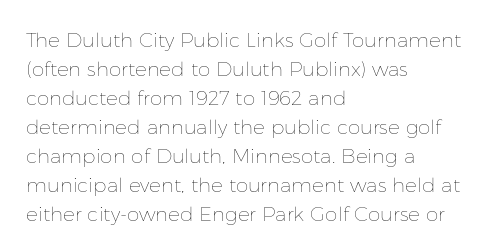
Beneath every word, the page is bare. Stems here are at most as thick as an everyday book face. When letters stand straight like this, we call the style roman or upright. This rendering leaves character spacing at its baseline value. The rendering uses a moderate line-height, typical for paragraphs.
